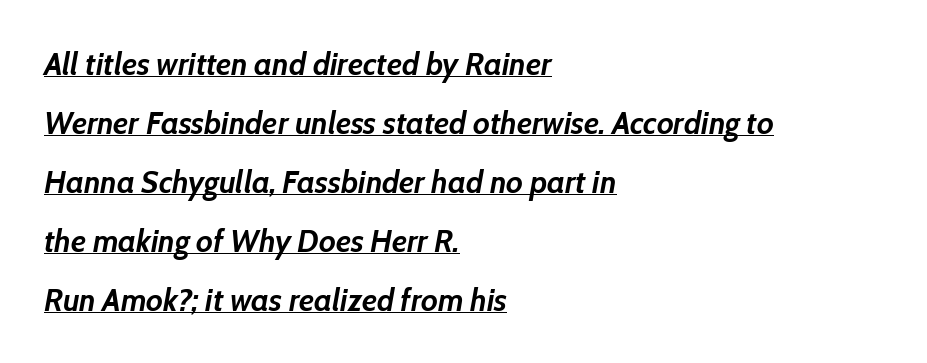
What stands out about the letter spacing? Nothing — it is the standard amount. You could not count columns in this text — the font is proportionally spaced. The rendering applies a slant to the glyphs. The lines in this sample share a left origin and differ only in where they stop.
